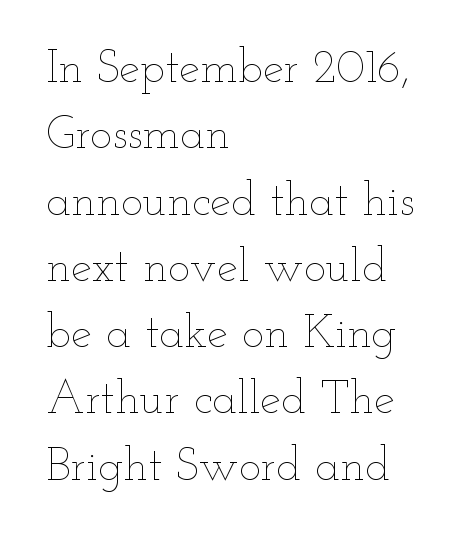
Decoration check: the copy has no underline. Every row of glyphs begins at an identical x-position on the left. Spacing verdict: proportional, widths tailored to each character. Vertical spacing — default. Unlike italic type, these characters show no tilt at all.
